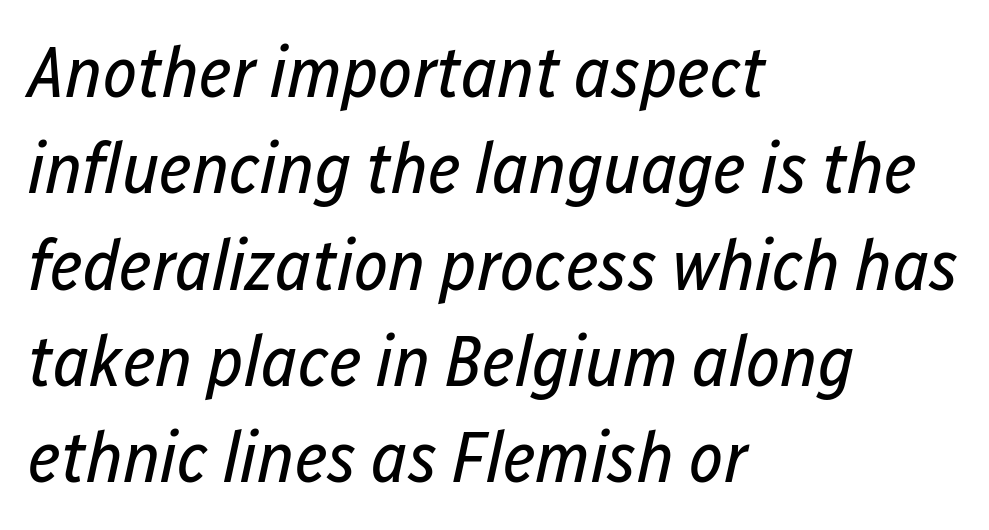
{"italic": "yes", "lean": "right", "slant_degrees": 12, "bold": "no", "weight": "regular", "width": "condensed", "stroke_contrast": "low", "x_height": "medium", "monospaced": "no", "underline": "no", "align": "left", "line_spacing": "normal", "line_spacing_ratio": 1.32, "letter_spacing": "normal", "letter_spacing_em": 0.0, "glyph_px": 73}
